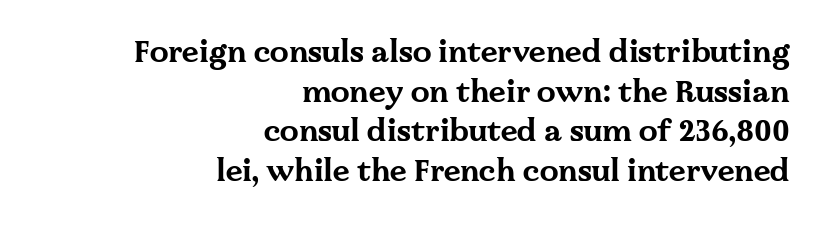
{"serif": "yes", "italic": "no", "bold": "yes", "weight": "bold", "width": "wide", "stroke_contrast": "medium", "x_height": "medium", "monospaced": "no", "underline": "no", "align": "right", "line_spacing": "normal", "line_spacing_ratio": 1.32, "letter_spacing": "normal", "letter_spacing_em": 0.0, "glyph_px": 30}
